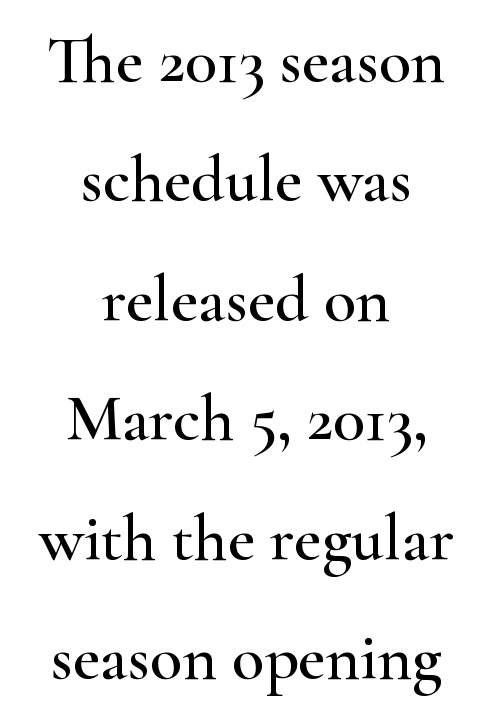
Q: Is the text italic (slanted)? A: No, it is upright.
Q: Is the typeface a serif or a sans-serif typeface? A: Serif.
Q: Is the text underlined? A: No.
Q: How is the paragraph aligned? A: Centered.
Q: Is the spacing between letters normal or unusually wide? A: Normal.
Q: Width (condensed, normal, or wide)? A: Wide.
Q: Stroke contrast? A: High.
Q: x-height? A: Small.
Q: Monospaced? A: No.
